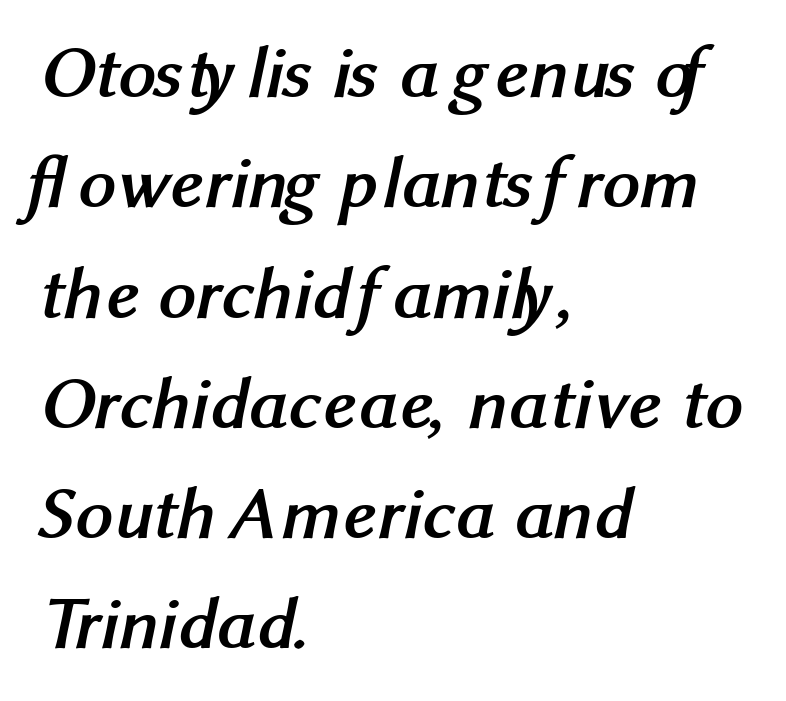
The image shows 74 px semibold sans-serif type; set left-aligned, normal line spacing (1.49x), normal letter spacing, not underlined; medium stroke contrast and a medium x-height.
